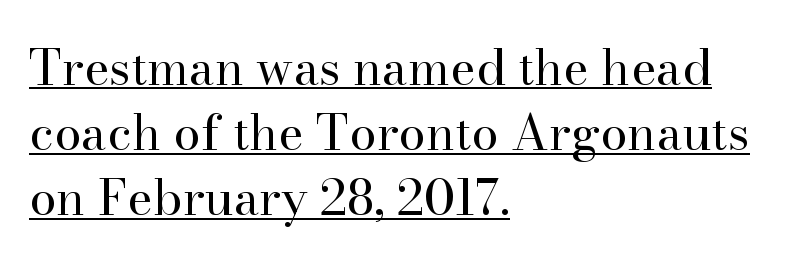
{"serif": "yes", "italic": "no", "bold": "no", "weight": "regular", "width": "normal", "stroke_contrast": "high", "x_height": "small", "monospaced": "no", "underline": "yes", "align": "left", "line_spacing": "normal", "line_spacing_ratio": 1.33, "letter_spacing": "normal", "letter_spacing_em": 0.0, "glyph_px": 49}
